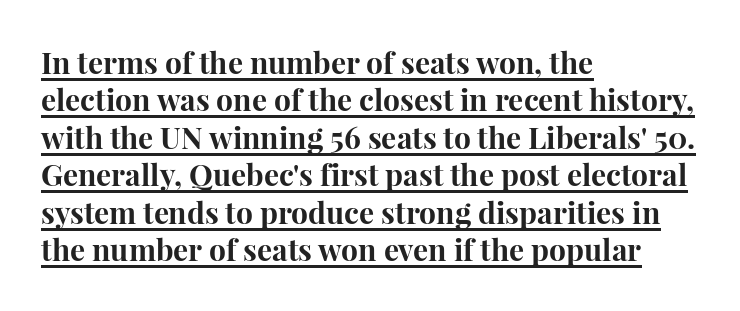
{"serif": "yes", "italic": "no", "bold": "yes", "weight": "bold", "width": "normal", "stroke_contrast": "high", "x_height": "medium", "monospaced": "no", "underline": "yes", "align": "left", "line_spacing": "normal", "line_spacing_ratio": 1.25, "letter_spacing": "normal", "letter_spacing_em": 0.0, "glyph_px": 30}
